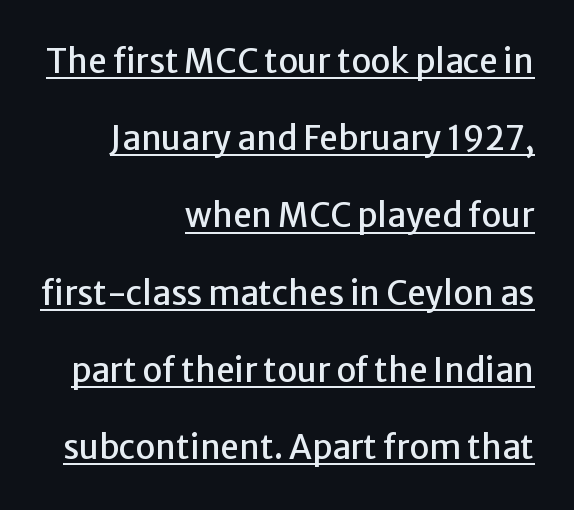
{"serif": "no", "italic": "no", "width": "normal", "stroke_contrast": "low", "x_height": "medium", "monospaced": "no", "underline": "yes", "align": "right", "line_spacing": "loose", "line_spacing_ratio": 2.34, "letter_spacing": "normal", "letter_spacing_em": 0.0, "glyph_px": 33}
